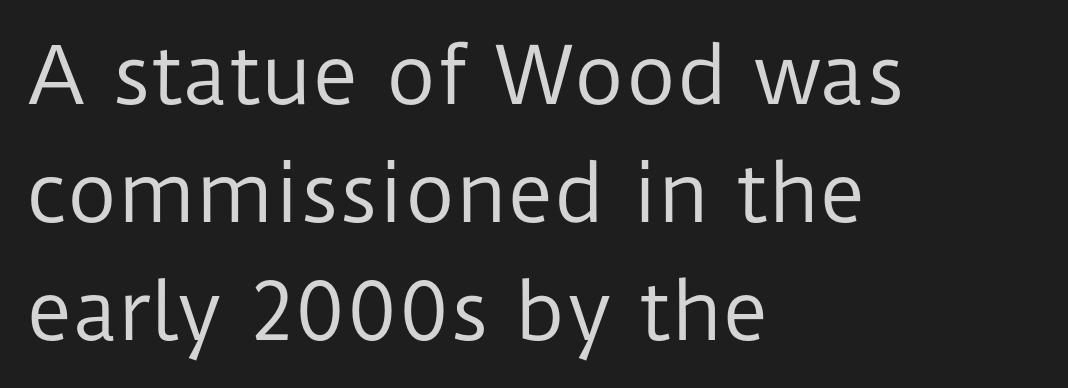
The image shows 78 px regular-weight sans-serif type, upright; set left-aligned, normal line spacing (1.51x), normal letter spacing, not underlined; low stroke contrast and a medium x-height.
